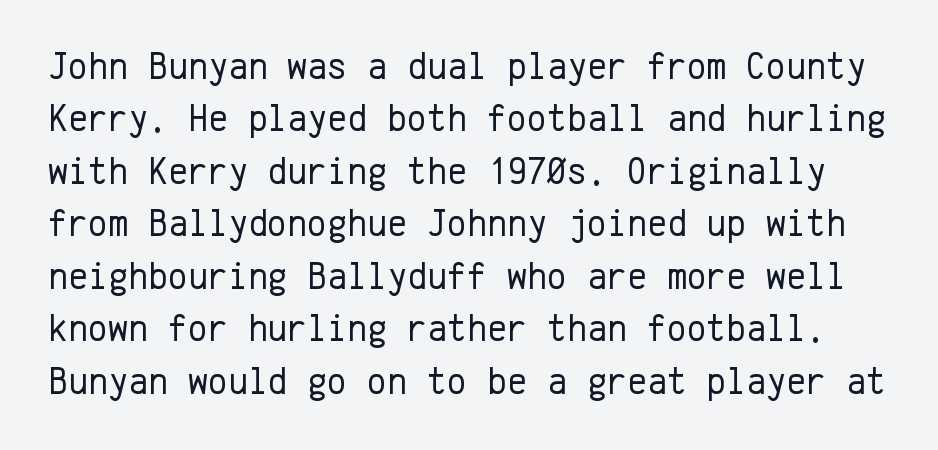
The image shows 38 px regular-weight sans-serif type, upright, monospaced; set normal line spacing (1.38x), normal letter spacing, not underlined; low stroke contrast and a medium x-height.
